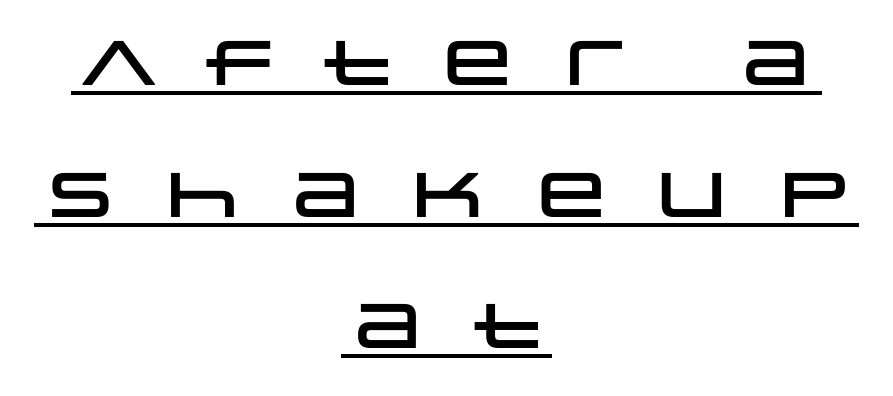
The image shows 63 px wide sans-serif type, upright; set centered, loose line spacing (2.09x), unusually wide letter spacing (+0.44 em), underlined; low stroke contrast and a large x-height.
